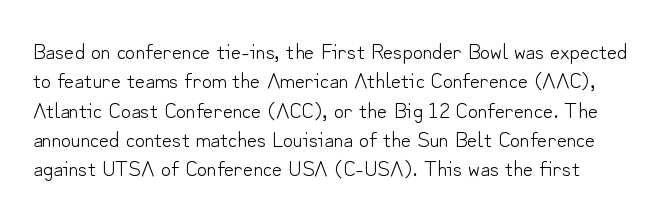
{"italic": "no", "bold": "no", "underline": "no", "line_spacing": "normal", "line_spacing_ratio": 1.33, "letter_spacing": "normal", "letter_spacing_em": 0.0, "glyph_px": 22}
